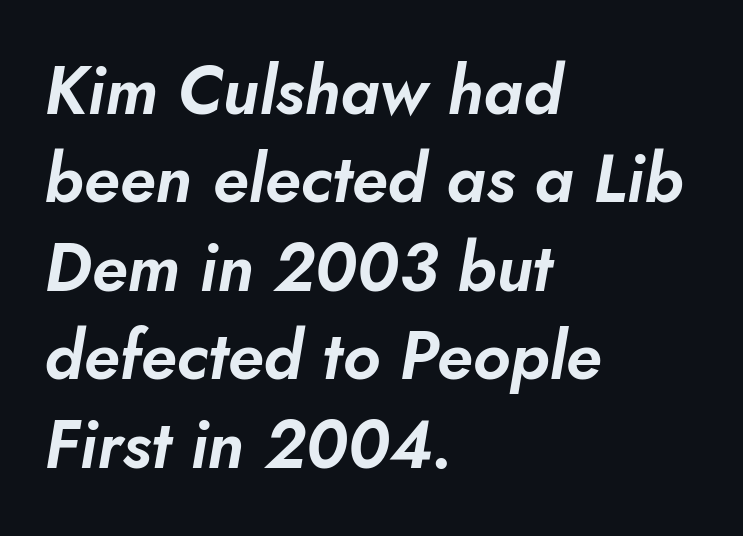
The image shows 67 px text type, italic (leaning right); set left-aligned, normal line spacing (1.32x), normal letter spacing, not underlined; low stroke contrast and a small x-height.
